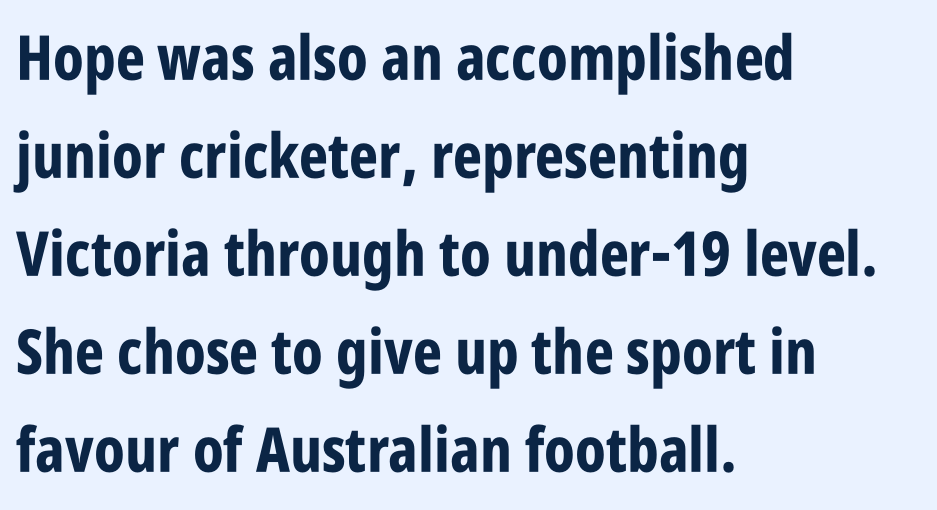
The image shows 62 px bold, condensed sans-serif type, upright; set left-aligned, normal line spacing (1.58x), normal letter spacing, not underlined; low stroke contrast and a large x-height.
